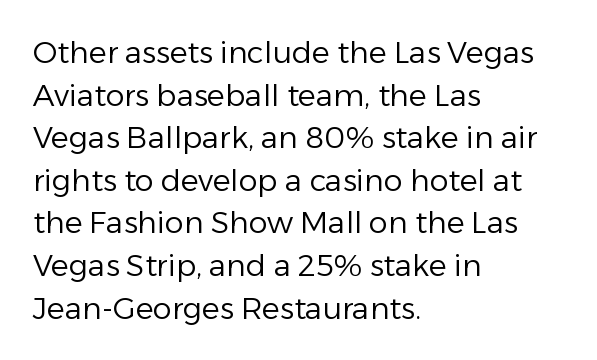
The image shows 30 px regular-weight sans-serif type, upright; set left-aligned, normal line spacing (1.42x), normal letter spacing, not underlined; low stroke contrast and a medium x-height.
